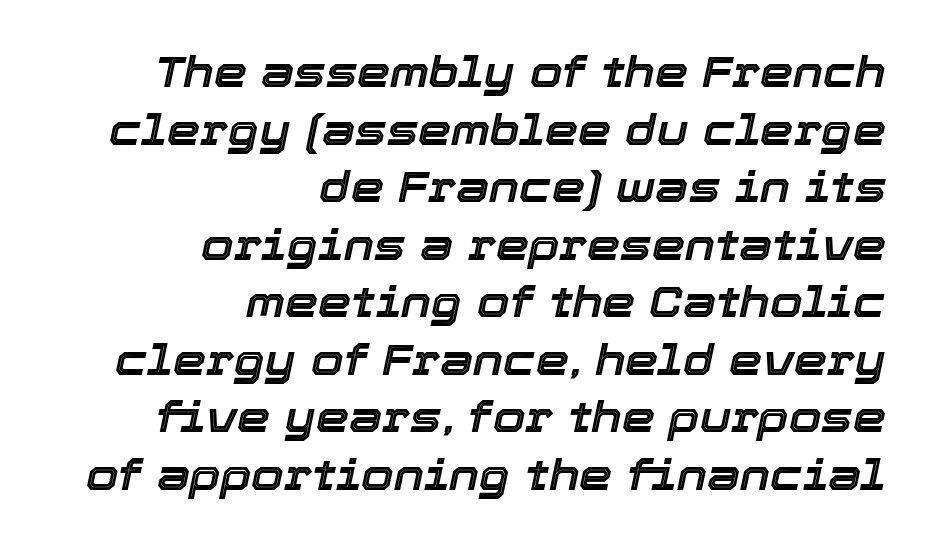
The image shows 42 px text type, italic (leaning right); set right-aligned, normal line spacing (1.37x), normal letter spacing, not underlined; a medium x-height.
